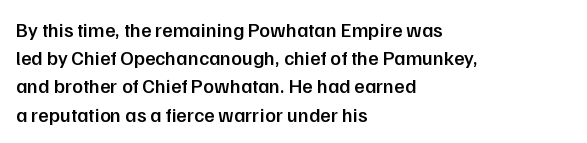
The image shows 20 px text type, upright; set left-aligned, normal line spacing (1.41x), normal letter spacing, not underlined.
